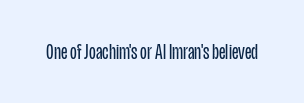
The image shows 22 px text type, upright; set normal letter spacing, not underlined.
